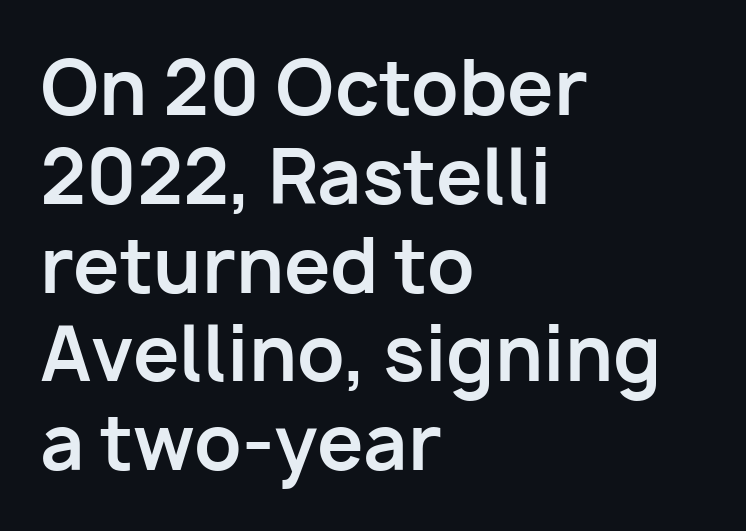
The image shows 74 px bold sans-serif type, upright; set left-aligned, line spacing 1.2x, normal letter spacing, not underlined; low stroke contrast and a medium x-height.
